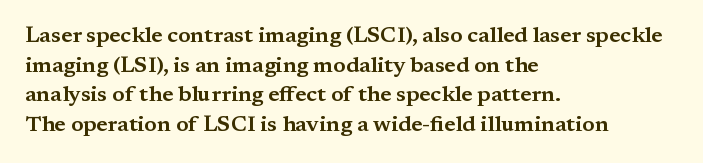
Q: Is the text italic (slanted)? A: No, it is upright.
Q: Is the text underlined? A: No.
Q: How is the paragraph aligned? A: Left-aligned.
Q: Is the spacing between letters normal or unusually wide? A: Normal.
Q: Is the spacing between lines tight, normal or loose? A: Normal.
